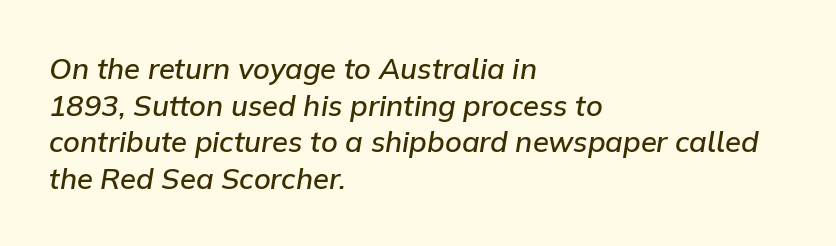
Interline gaps are of average width in this sample. Line starts are locked; line ends wander. Weight check: semibold — heavier than regular, not quite bold. A bare baseline throughout the passage. The rendering uses natural spacing where letterforms have individual widths.
